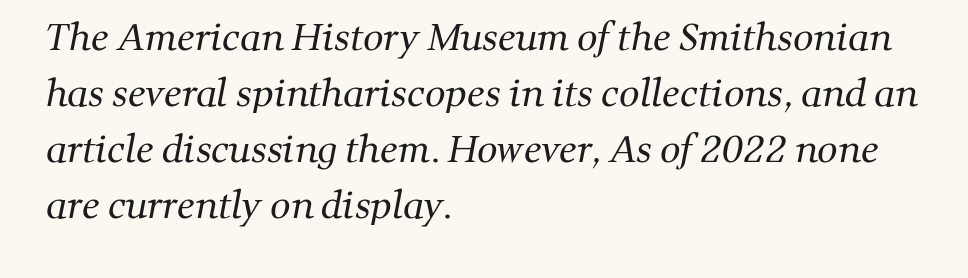
These lines sit exactly where default settings would place them. Here the designer chose a conventional face with non-uniform glyph widths. Each line starts at the same left margin while the right side varies. Check the space under the baseline: it is left empty.
